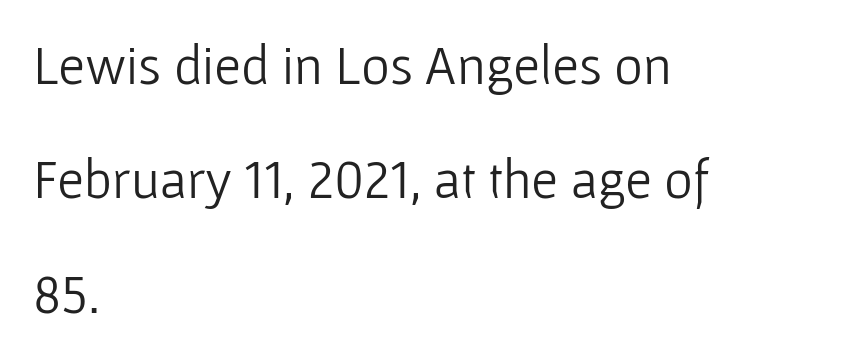
Here the designer chose a conventional face with non-uniform glyph widths. The rendering uses a large line-height, opening up the rows. Typeset ragged right — the left edge is the straight one. Check under the words: just untouched page. Italic? Not at all — the glyphs are vertical.
